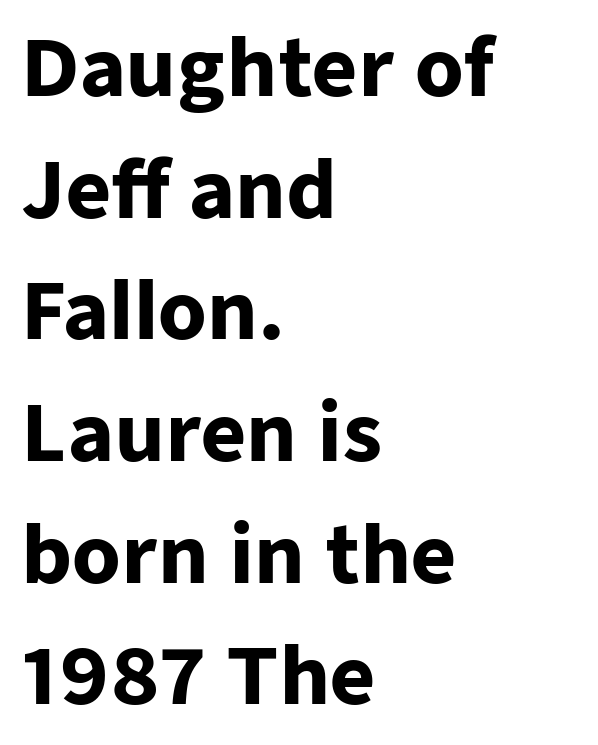
The image shows 78 px heavy sans-serif type, upright; set left-aligned, normal line spacing (1.56x), normal letter spacing, not underlined; low stroke contrast and a medium x-height.
